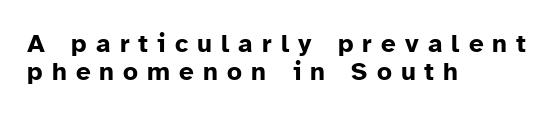
Descenders are the only things crossing below the line. The text block is weighted toward the left margin, trailing off unevenly rightward. Compared with typical paragraphs, the rows here are closer together. Look at the tracking — it's clearly loosened, letters drifting apart.
